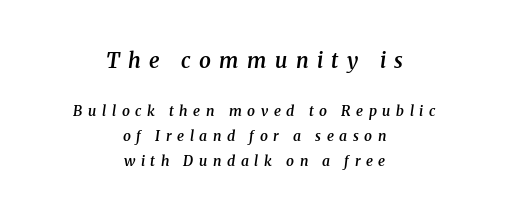
{"italic": "yes", "lean": "right", "slant_degrees": 8, "bold": "semi", "underline": "no", "align": "center", "line_spacing_ratio": 1.81, "letter_spacing": "wide", "letter_spacing_em": 0.4, "larger_block": "first", "size_ratio": 1.5, "glyph_px": 21}
